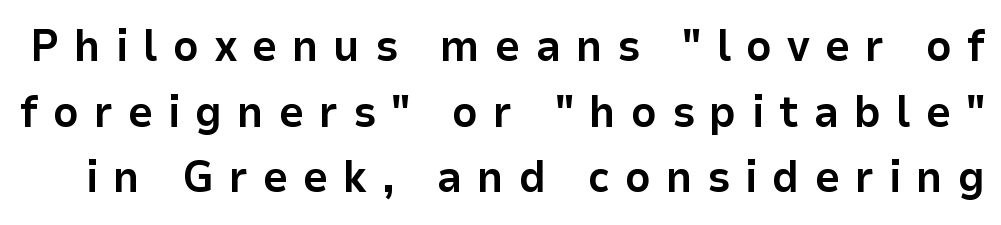
A roman cut, with each character standing at attention. Notice how descenders clear the ascenders below comfortably — that's standard leading. Serif or sans? Sans — the stroke terminals are bare. Heft: maximum for text — a bold. The words here are not underlined.
